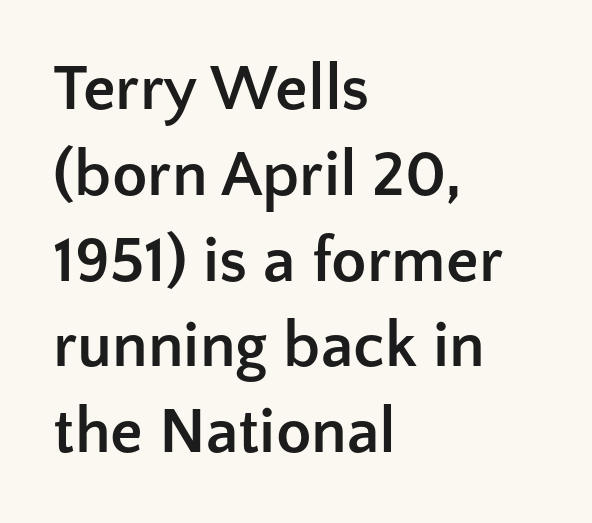
Leftover space on each line is placed entirely after the last word. Varying glyph widths throughout — classic text-font behaviour. Are there feet on the stems? There aren't — it's a sans. Tall strokes in this sample are plumb rather than angled. Each new line begins a customary step beneath the previous one. The font is running at its bold setting.
